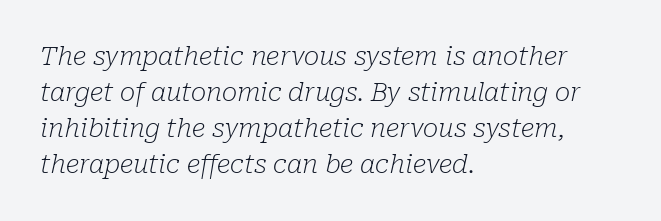
{"italic": "yes", "lean": "right", "slant_degrees": 10, "bold": "no", "underline": "no", "align": "left", "line_spacing": "normal", "line_spacing_ratio": 1.39, "letter_spacing": "normal", "letter_spacing_em": 0.0, "glyph_px": 26}
